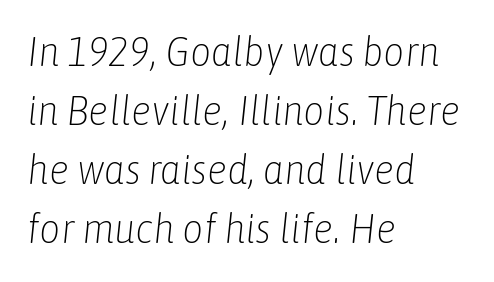
Rows of type keep a routine distance in the vertical direction. Do the characters align in a grid? No, the font is proportional. Stroke mass is kept to a normal reading level or below. The lettering tilts uniformly, giving the passage an italic look.
